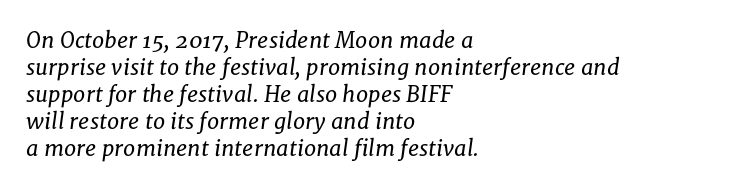
{"italic": "yes", "lean": "right", "slant_degrees": 8, "bold": "no", "underline": "no", "align": "left", "line_spacing_ratio": 1.23, "letter_spacing": "normal", "letter_spacing_em": 0.0, "glyph_px": 22}
